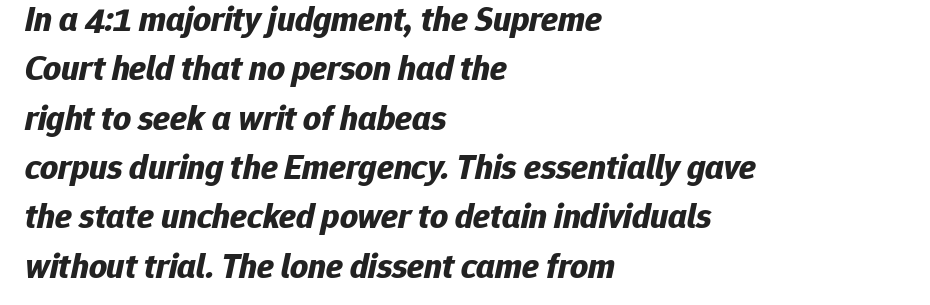
Q: Is the text bold? A: Yes.
Q: Is the text italic (slanted)? A: Yes, it leans right by about 12 degrees.
Q: Is the text underlined? A: No.
Q: How is the paragraph aligned? A: Left-aligned.
Q: Is the spacing between letters normal or unusually wide? A: Normal.
Q: Is the spacing between lines tight, normal or loose? A: Normal.
Q: Width (condensed, normal, or wide)? A: Normal.
Q: Stroke contrast? A: Low.
Q: x-height? A: Medium.
Q: Monospaced? A: No.
